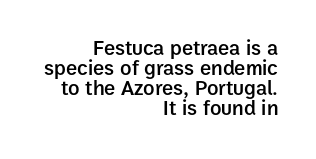
The image shows 21 px text type, upright; set right-aligned, tight line spacing (0.96x), normal letter spacing, not underlined.
